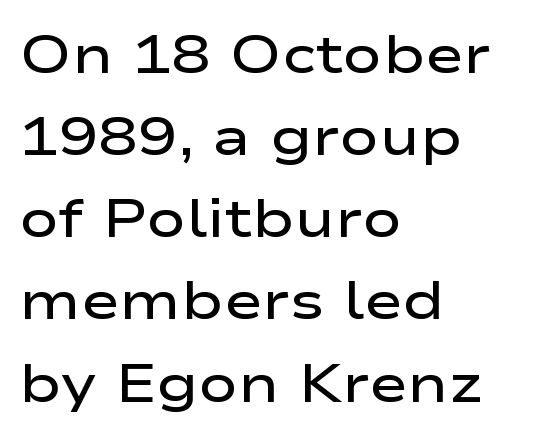
Q: Is the text bold? A: Semi-bold.
Q: Is the text italic (slanted)? A: No, it is upright.
Q: Is the typeface a serif or a sans-serif typeface? A: Sans-serif.
Q: Is the text underlined? A: No.
Q: How is the paragraph aligned? A: Left-aligned.
Q: Is the spacing between letters normal or unusually wide? A: Normal.
Q: Is the spacing between lines tight, normal or loose? A: Normal.
Q: Width (condensed, normal, or wide)? A: Wide.
Q: Stroke contrast? A: Low.
Q: x-height? A: Medium.
Q: Monospaced? A: No.
